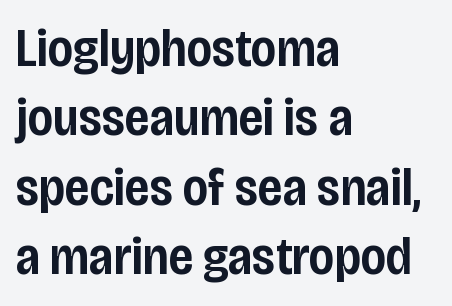
Caption: multi-line text, flush left, ragged right. Descender tails drop into unmarked territory. This block has exactly the height ordinary leading produces. This is sans-serif lettering, the kind often seen on screens and signage. Compared with typical body copy, the letter spacing here is the same. The lettering holds an erect, upright posture throughout.
